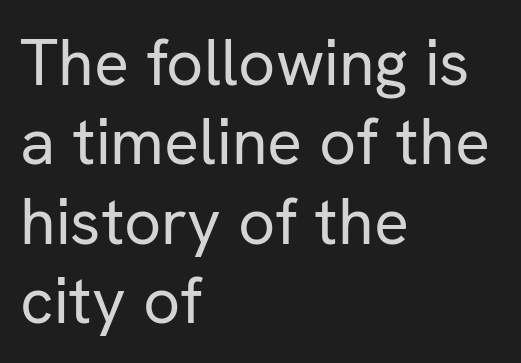
Honestly, the letter spacing is just normal — you wouldn't notice it. A typesetter would call this proportional, since set widths differ per character. The characters are drawn with everyday or finer stroke widths. In terms of letterform style, serifs are entirely absent. These lines are set flush left with a ragged right edge. The specimen omits any rule beneath the text block's lines.
